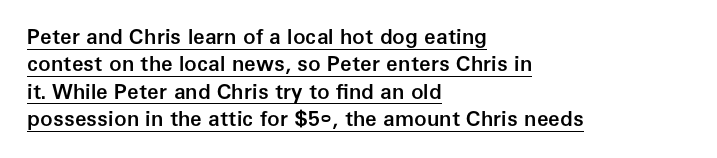
{"italic": "no", "bold": "semi", "underline": "yes", "align": "left", "line_spacing": "normal", "line_spacing_ratio": 1.3, "letter_spacing": "normal", "letter_spacing_em": 0.0, "glyph_px": 21}
